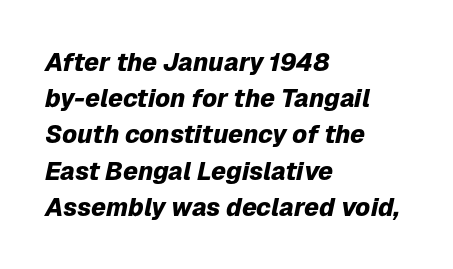
The image shows 25 px bold type, italic (leaning right); set left-aligned, normal line spacing (1.45x), normal letter spacing, not underlined.
